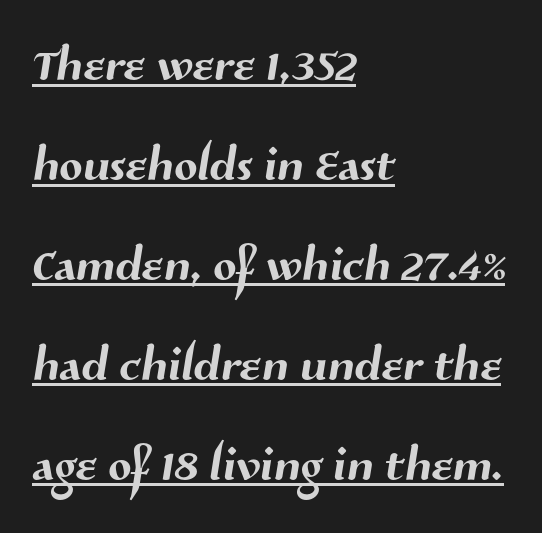
Q: Is the typeface a serif or a sans-serif typeface? A: Sans-serif.
Q: Is the text underlined? A: Yes.
Q: How is the paragraph aligned? A: Left-aligned.
Q: Is the spacing between letters normal or unusually wide? A: Normal.
Q: Is the spacing between lines tight, normal or loose? A: Normal.
Q: Width (condensed, normal, or wide)? A: Normal.
Q: Stroke contrast? A: Medium.
Q: x-height? A: Medium.
Q: Monospaced? A: No.
